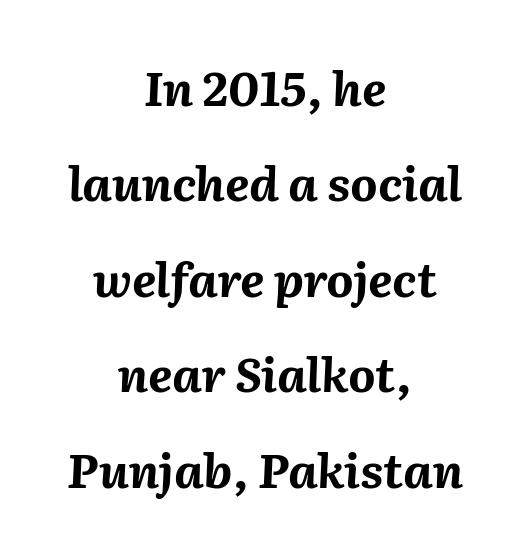
Layout note: lines centered. Tall strokes in this sample are angled rather than plumb. As a designer I'd log this as weight 700, bold. Compared with typical body copy, the letter spacing here is the same.
